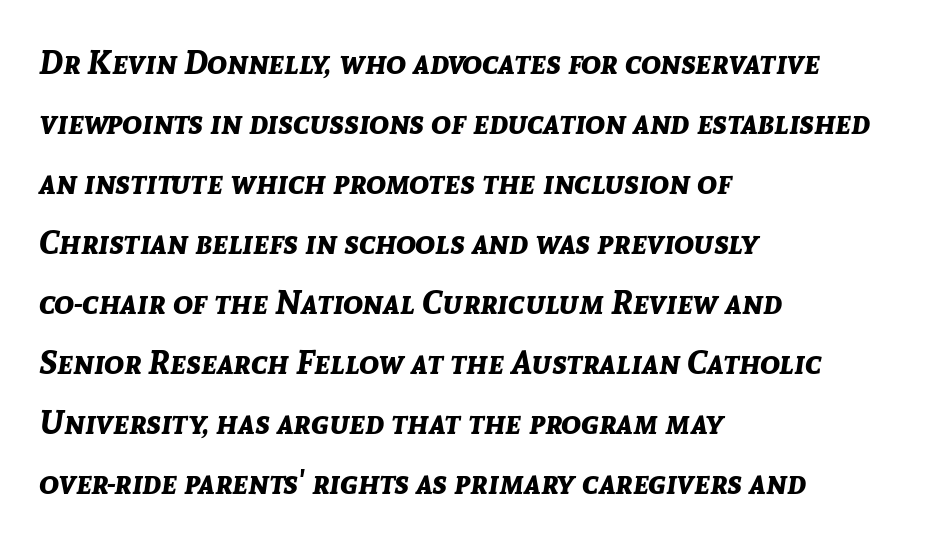
Tracking here is standard; glyphs follow each other at the usual distance. Looks like regular typesetting: each glyph gets only the width it needs. The zone under the glyphs is completely vacant. The sample has been set heavy, in full bold. The whole block is typeset with a tilt.
